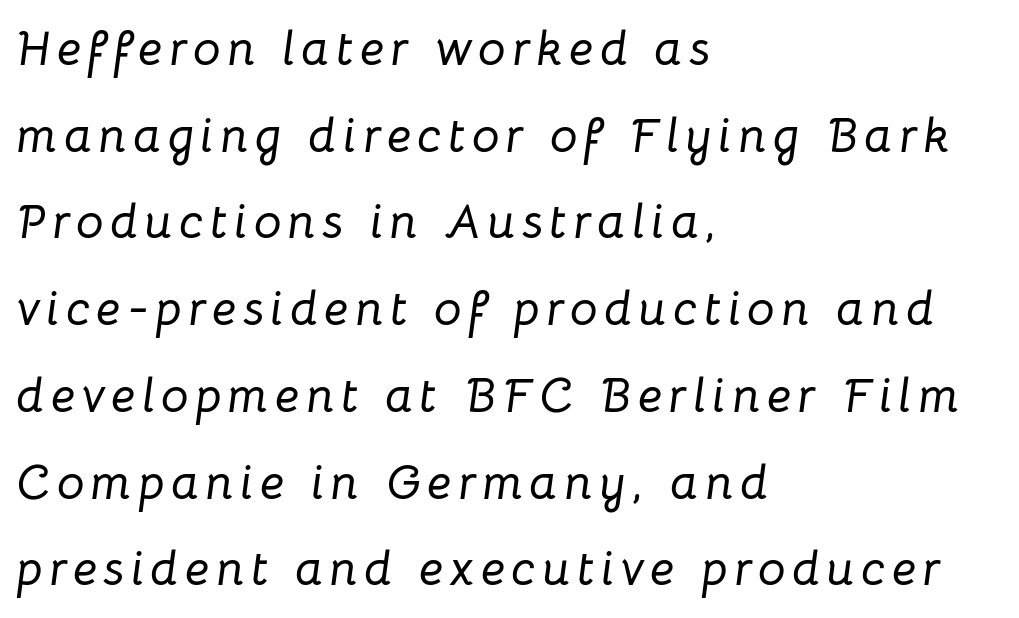
Q: Is the text italic (slanted)? A: Yes, it leans right by about 8 degrees.
Q: Is the text underlined? A: No.
Q: How is the paragraph aligned? A: Left-aligned.
Q: Width (condensed, normal, or wide)? A: Normal.
Q: Stroke contrast? A: Low.
Q: x-height? A: Medium.
Q: Monospaced? A: No.
